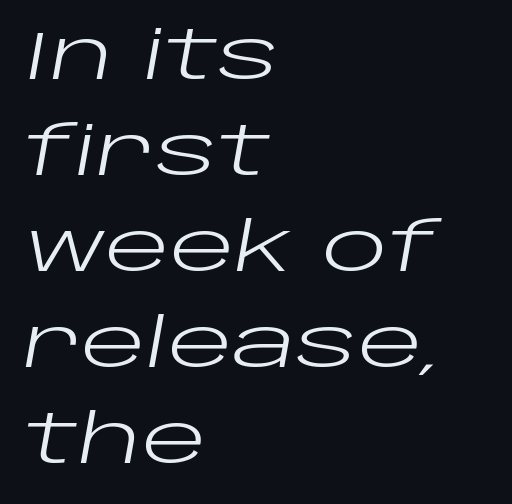
The image shows 68 px regular-weight, wide type, italic (leaning right); set left-aligned, normal line spacing (1.41x), normal letter spacing, not underlined; low stroke contrast and a large x-height.
